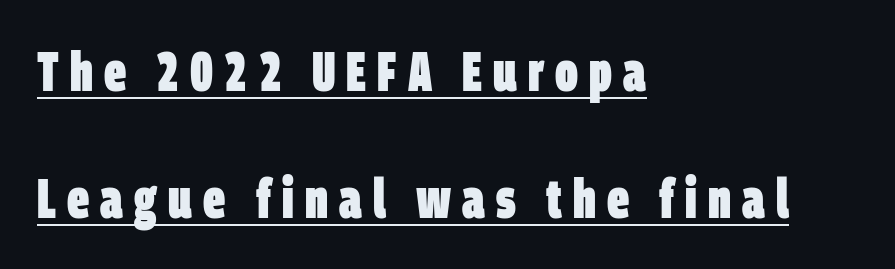
{"serif": "no", "bold": "yes", "weight": "heavy", "width": "condensed", "stroke_contrast": "low", "x_height": "large", "monospaced": "no", "underline": "yes", "align": "left", "line_spacing": "loose", "line_spacing_ratio": 2.31, "letter_spacing": "wide", "letter_spacing_em": 0.2, "glyph_px": 55}
